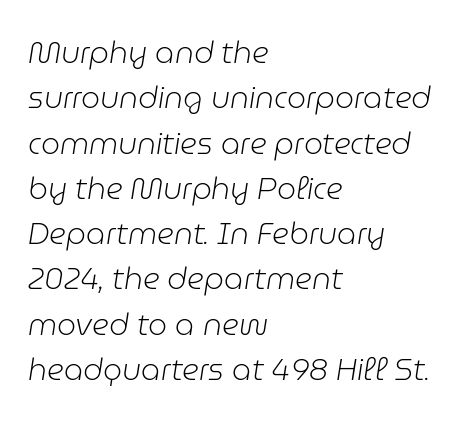
{"italic": "yes", "lean": "right", "slant_degrees": 9, "bold": "no", "weight": "light", "width": "normal", "stroke_contrast": "low", "x_height": "medium", "monospaced": "no", "underline": "no", "align": "left", "line_spacing": "normal", "line_spacing_ratio": 1.51, "letter_spacing": "normal", "letter_spacing_em": 0.0, "glyph_px": 30}
